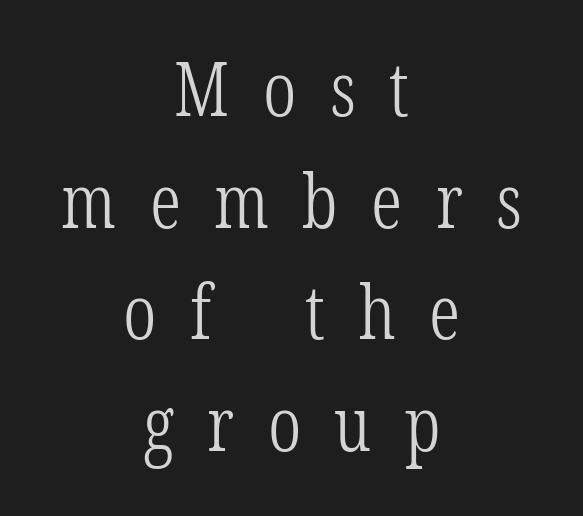
Line spacing here is normal. Posture: straight, roman, zero tilt. The space directly below the letters is spotless. Glyph-to-glyph distance is far greater than everyday printed text. Yep, those are serifs on the letters. The setting favours the middle, as headings and verse often do.
